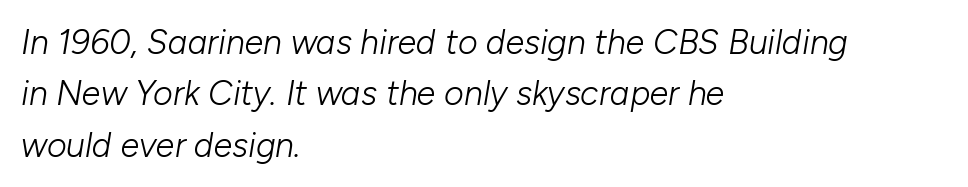
The image shows 34 px light type, italic (leaning right); set left-aligned, normal line spacing (1.51x), normal letter spacing, not underlined; low stroke contrast and a medium x-height.
